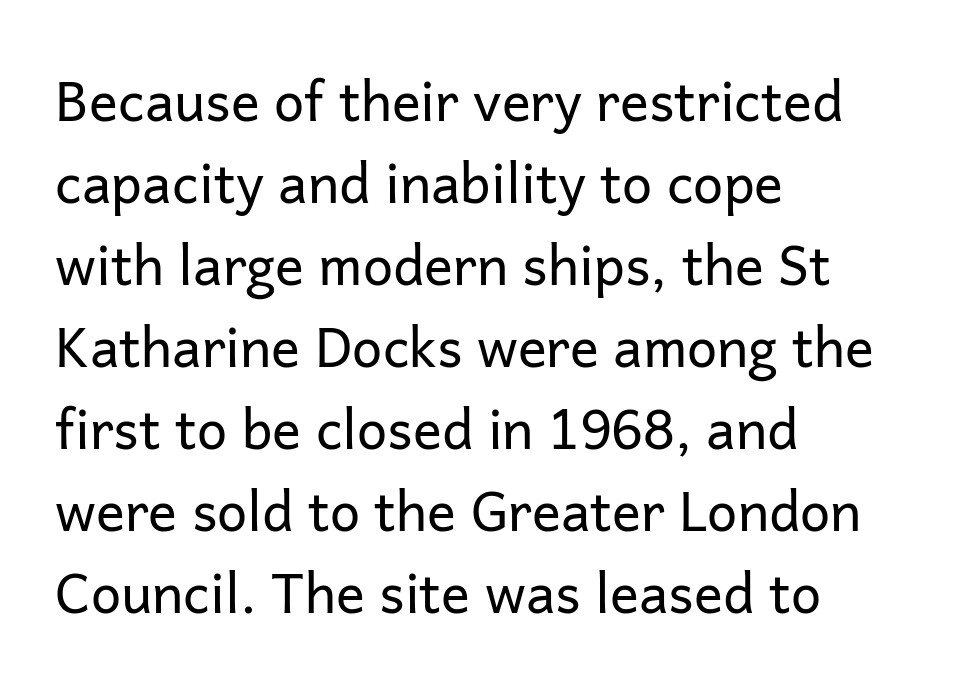
A sans-serif font was chosen for this passage. Look at the tracking — it's just the regular setting, nothing added. The block of text has a typical density, with ordinary space between rows. A student would call this left alignment; a typographer would say flush left, rag right. The face used here is proportionally spaced, like ordinary book or web type. The letters stand upright; this is a roman face.
